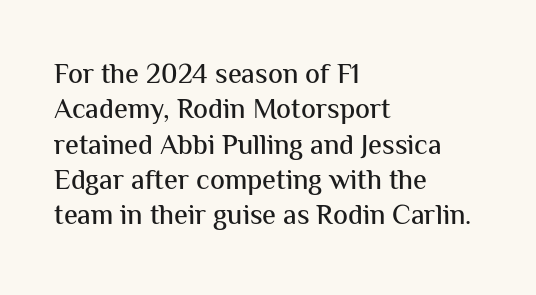
Q: Is the text italic (slanted)? A: No, it is upright.
Q: Is the typeface a serif or a sans-serif typeface? A: Sans-serif.
Q: Is the text underlined? A: No.
Q: How is the paragraph aligned? A: Left-aligned.
Q: Is the spacing between letters normal or unusually wide? A: Normal.
Q: Is the spacing between lines tight, normal or loose? A: Normal.
Q: Width (condensed, normal, or wide)? A: Normal.
Q: Stroke contrast? A: Medium.
Q: x-height? A: Medium.
Q: Monospaced? A: No.
